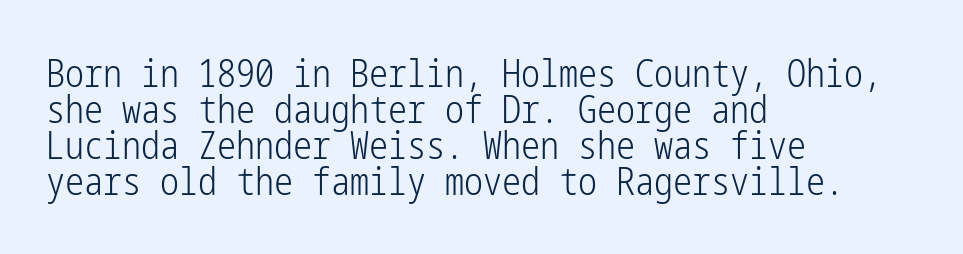
The image shows 38 px light, condensed sans-serif type, upright; set left-aligned, tight line spacing (0.95x), normal letter spacing, not underlined; low stroke contrast and a medium x-height.
